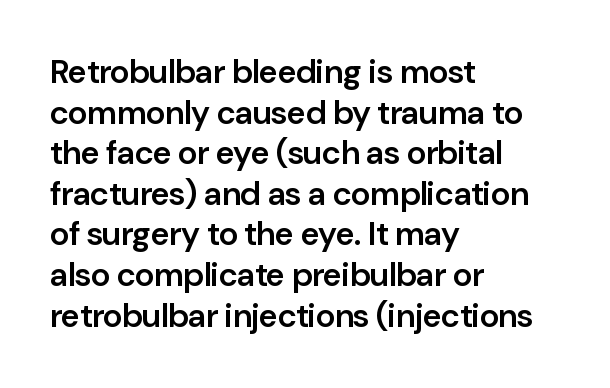
Q: Is the text bold? A: Semi-bold.
Q: Is the text italic (slanted)? A: No, it is upright.
Q: Is the typeface a serif or a sans-serif typeface? A: Sans-serif.
Q: Is the text underlined? A: No.
Q: How is the paragraph aligned? A: Left-aligned.
Q: Is the spacing between letters normal or unusually wide? A: Normal.
Q: Width (condensed, normal, or wide)? A: Normal.
Q: Stroke contrast? A: Low.
Q: x-height? A: Medium.
Q: Monospaced? A: No.
